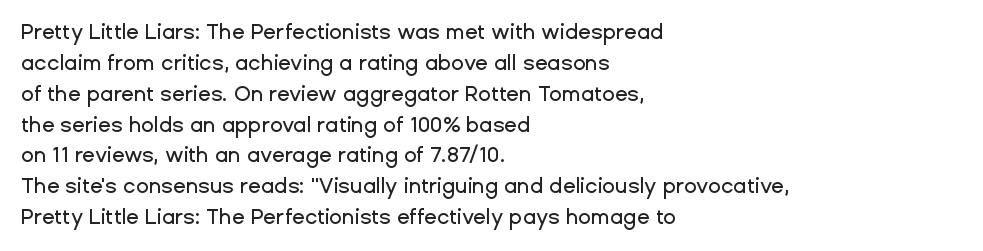
{"italic": "no", "underline": "no", "align": "left", "line_spacing": "normal", "line_spacing_ratio": 1.47, "letter_spacing": "normal", "letter_spacing_em": 0.0, "glyph_px": 21}
